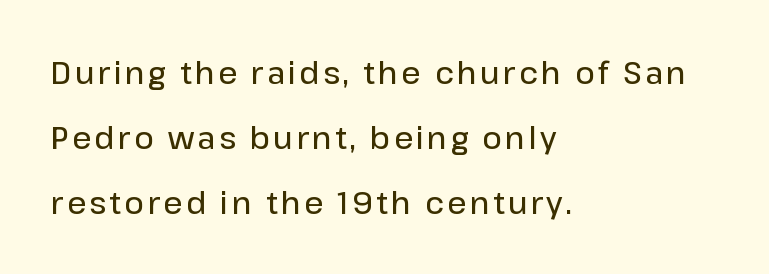
Tall strokes in this sample are plumb rather than angled. Notice the strokes are somewhat thickened but not fully heavy: this is a semibold. The passage shown is not underscored anywhere. Serif or sans? Sans — the stroke terminals are bare. Horizontal alignment here is leftward, the default for most running prose.
